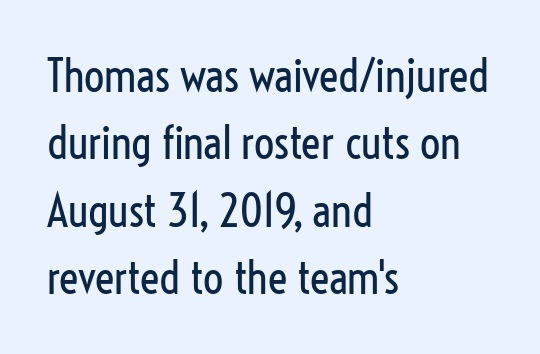
{"serif": "no", "italic": "no", "bold": "no", "weight": "regular", "width": "condensed", "stroke_contrast": "low", "x_height": "medium", "monospaced": "no", "underline": "no", "align": "left", "line_spacing": "normal", "line_spacing_ratio": 1.5, "letter_spacing": "normal", "letter_spacing_em": 0.0, "glyph_px": 45}
